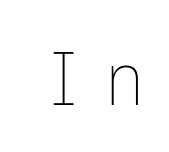
The image shows 74 px thin, condensed type, upright; set unusually wide letter spacing (+0.29 em), not underlined; low stroke contrast and a medium x-height.
